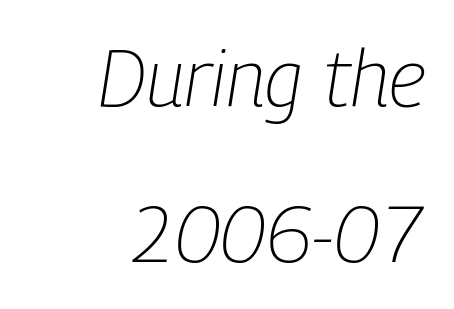
Q: Is the text bold? A: No.
Q: Is the text italic (slanted)? A: Yes, it leans right by about 9 degrees.
Q: Is the text underlined? A: No.
Q: How is the paragraph aligned? A: Right-aligned.
Q: Is the spacing between letters normal or unusually wide? A: Normal.
Q: Is the spacing between lines tight, normal or loose? A: Loose.
Q: Width (condensed, normal, or wide)? A: Condensed.
Q: Stroke contrast? A: Low.
Q: x-height? A: Medium.
Q: Monospaced? A: No.
